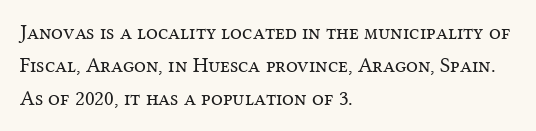
The image shows 21 px text type, upright; set left-aligned, normal line spacing (1.57x), normal letter spacing, not underlined.
